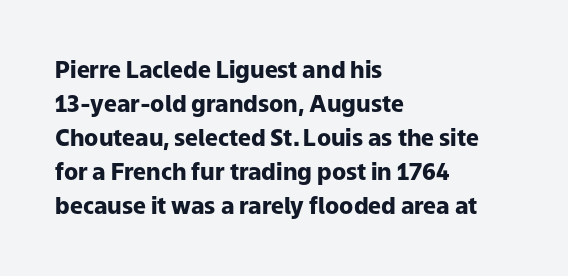
{"italic": "no", "bold": "yes", "underline": "no", "align": "left", "line_spacing": "normal", "line_spacing_ratio": 1.48, "letter_spacing": "normal", "letter_spacing_em": 0.0, "glyph_px": 23}
